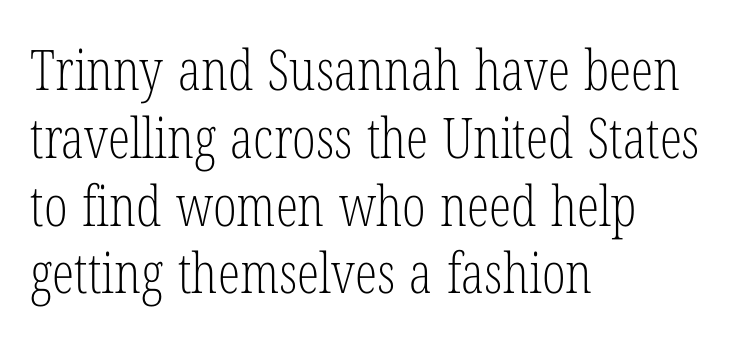
Q: Is the text bold? A: No.
Q: Is the text italic (slanted)? A: No, it is upright.
Q: Is the typeface a serif or a sans-serif typeface? A: Serif.
Q: Is the text underlined? A: No.
Q: How is the paragraph aligned? A: Left-aligned.
Q: Is the spacing between letters normal or unusually wide? A: Normal.
Q: Width (condensed, normal, or wide)? A: Condensed.
Q: Stroke contrast? A: Low.
Q: x-height? A: Medium.
Q: Monospaced? A: No.
